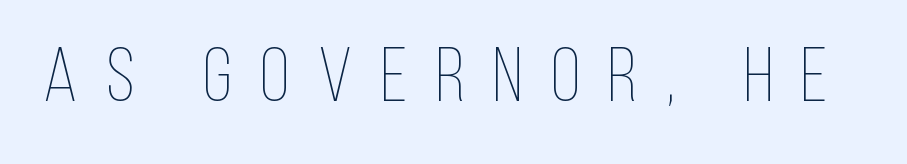
{"italic": "no", "bold": "no", "weight": "thin", "width": "condensed", "stroke_contrast": "low", "x_height": "large", "monospaced": "no", "underline": "no", "letter_spacing": "wide", "letter_spacing_em": 0.37, "glyph_px": 77}
